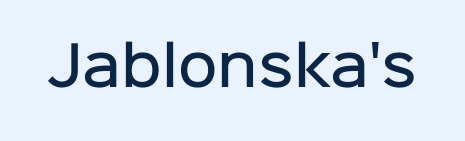
The image shows 54 px semibold sans-serif type, upright; set normal letter spacing, not underlined; low stroke contrast and a medium x-height.
